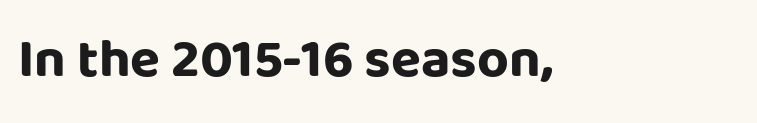
The words here are not underlined. Tall strokes in this sample are plumb rather than angled. The letterforms sit shoulder to shoulder at normal distance. Observe the absence of serifs on each vertical stroke in this sample.
